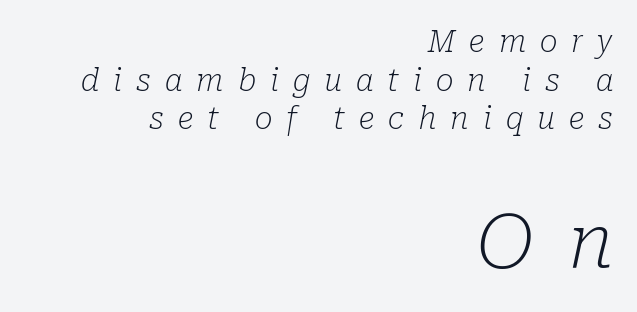
The image shows 74 px light serif type, italic (leaning right); set right-aligned, normal line spacing (1.29x), unusually wide letter spacing (+0.47 em), not underlined; the second (bottom) block is 2.47x larger; low stroke contrast and a medium x-height.
